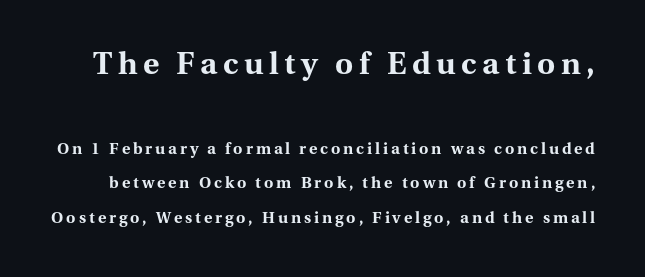
{"serif": "yes", "italic": "no", "bold": "yes", "weight": "bold", "width": "normal", "stroke_contrast": "medium", "x_height": "medium", "monospaced": "no", "underline": "no", "line_spacing": "loose", "line_spacing_ratio": 2.16, "larger_block": "first", "size_ratio": 1.94, "glyph_px": 31}
